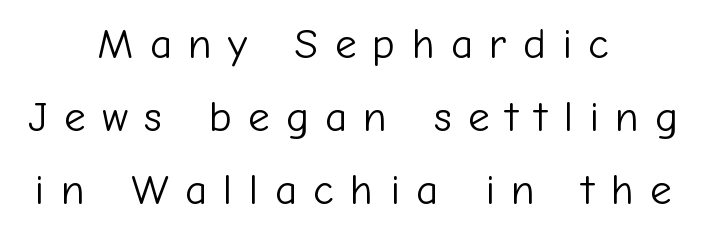
Q: Is the text bold? A: No.
Q: Is the text italic (slanted)? A: No, it is upright.
Q: Is the typeface a serif or a sans-serif typeface? A: Sans-serif.
Q: Is the text underlined? A: No.
Q: How is the paragraph aligned? A: Centered.
Q: Is the spacing between letters normal or unusually wide? A: Unusually wide.
Q: Is the spacing between lines tight, normal or loose? A: Normal.
Q: Width (condensed, normal, or wide)? A: Normal.
Q: Stroke contrast? A: Low.
Q: x-height? A: Medium.
Q: Monospaced? A: No.
